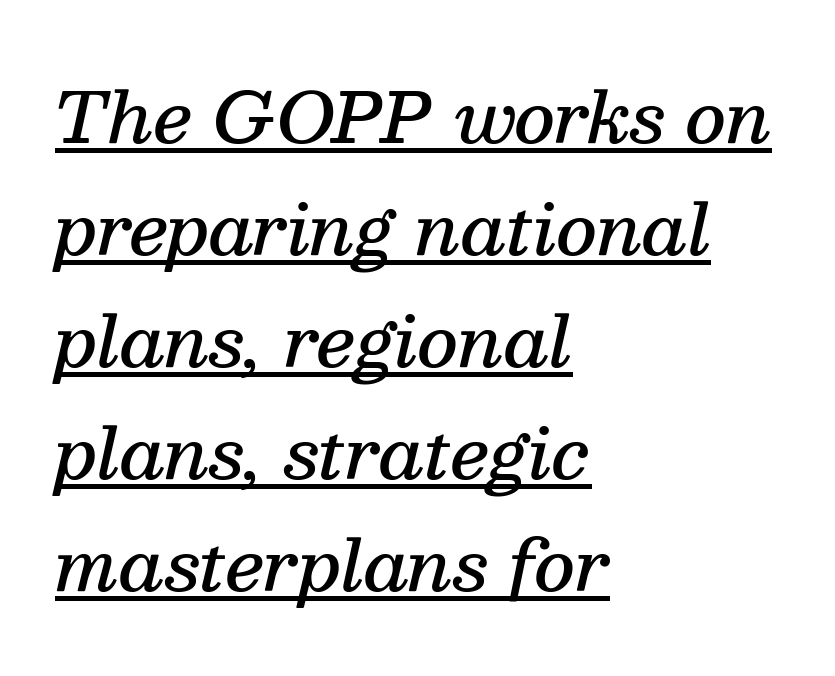
Q: Is the text bold? A: Semi-bold.
Q: Is the text italic (slanted)? A: Yes, it leans right by about 13 degrees.
Q: Is the typeface a serif or a sans-serif typeface? A: Serif.
Q: Is the text underlined? A: Yes.
Q: How is the paragraph aligned? A: Left-aligned.
Q: Is the spacing between letters normal or unusually wide? A: Normal.
Q: Is the spacing between lines tight, normal or loose? A: Normal.
Q: Width (condensed, normal, or wide)? A: Normal.
Q: Stroke contrast? A: Medium.
Q: x-height? A: Medium.
Q: Monospaced? A: No.
